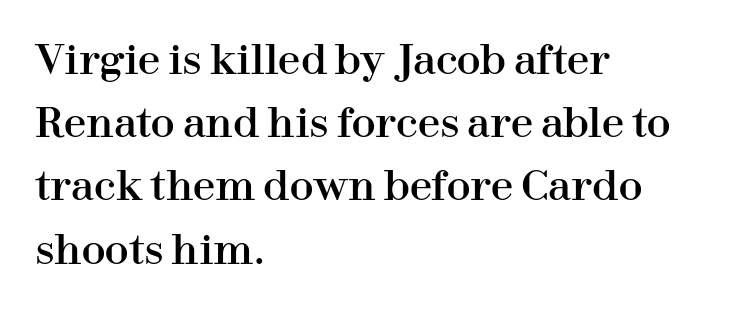
{"serif": "yes", "italic": "no", "width": "normal", "stroke_contrast": "high", "x_height": "medium", "monospaced": "no", "underline": "no", "align": "left", "line_spacing": "normal", "line_spacing_ratio": 1.58, "letter_spacing": "normal", "letter_spacing_em": 0.0, "glyph_px": 40}
